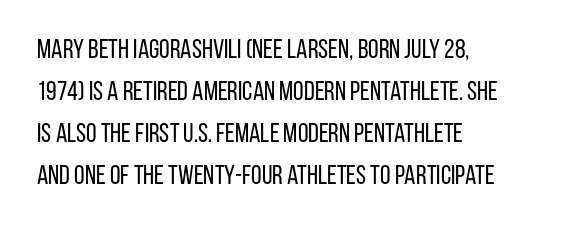
Each new line begins a customary step beneath the previous one. The passage shown is not underscored anywhere. Weight: not bold — regular or lighter. Nope, not italic — everything's standing straight. A classic flush-left, rag-right setting is used for this passage.
